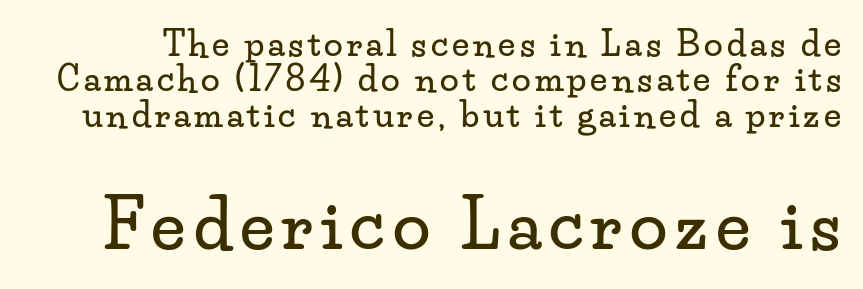
The image shows 68 px wide serif type, upright; set tight line spacing (1.04x), not underlined; the second (bottom) block is 2.0x larger; low stroke contrast and a small x-height.
